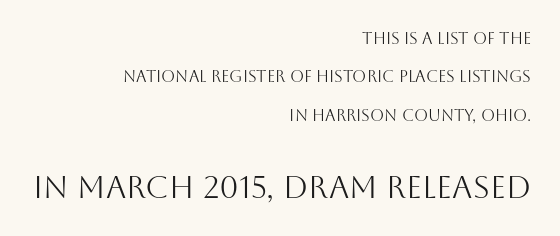
{"serif": "no", "italic": "no", "bold": "no", "weight": "light", "width": "normal", "stroke_contrast": "medium", "x_height": "large", "monospaced": "no", "underline": "no", "align": "right", "line_spacing": "loose", "line_spacing_ratio": 2.4, "letter_spacing": "normal", "letter_spacing_em": 0.0, "larger_block": "second", "size_ratio": 1.94, "glyph_px": 31}
